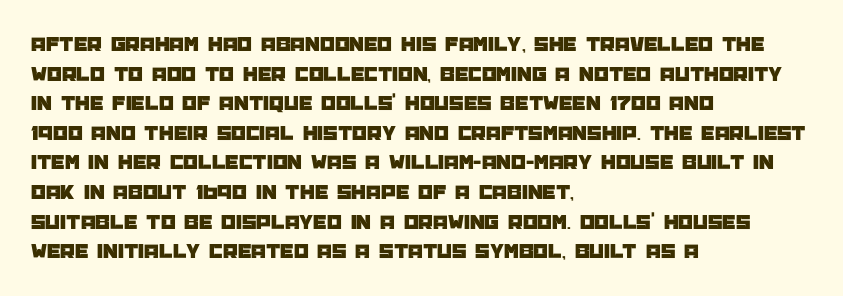
{"italic": "no", "underline": "no", "align": "left", "line_spacing": "normal", "line_spacing_ratio": 1.41, "letter_spacing": "normal", "letter_spacing_em": 0.0, "glyph_px": 21}
